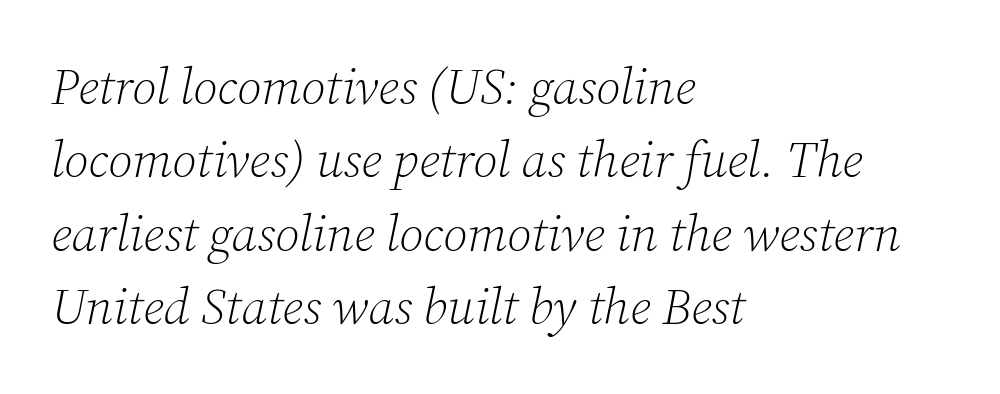
{"serif": "yes", "italic": "yes", "lean": "right", "slant_degrees": 12, "bold": "no", "weight": "light", "width": "normal", "stroke_contrast": "low", "x_height": "medium", "monospaced": "no", "underline": "no", "align": "left", "line_spacing": "normal", "line_spacing_ratio": 1.44, "letter_spacing": "normal", "letter_spacing_em": 0.0, "glyph_px": 51}
